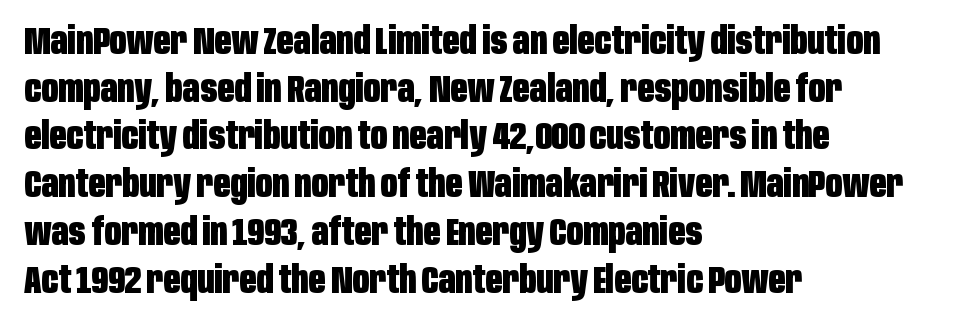
{"serif": "no", "italic": "no", "bold": "yes", "weight": "heavy", "width": "condensed", "stroke_contrast": "low", "x_height": "large", "monospaced": "no", "underline": "no", "align": "left", "line_spacing": "normal", "line_spacing_ratio": 1.29, "letter_spacing": "normal", "letter_spacing_em": 0.0, "glyph_px": 37}
